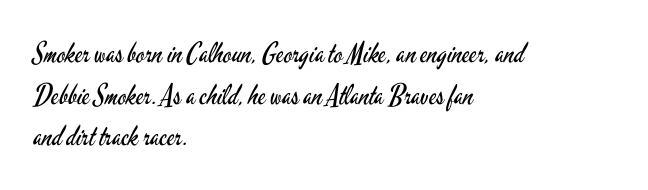
Q: Is the text bold? A: No.
Q: Is the text italic (slanted)? A: Yes.
Q: Is the typeface a serif or a sans-serif typeface? A: Sans-serif.
Q: Is the text underlined? A: No.
Q: How is the paragraph aligned? A: Left-aligned.
Q: Is the spacing between letters normal or unusually wide? A: Normal.
Q: Is the spacing between lines tight, normal or loose? A: Normal.
Q: Width (condensed, normal, or wide)? A: Condensed.
Q: Stroke contrast? A: Low.
Q: x-height? A: Small.
Q: Monospaced? A: No.
